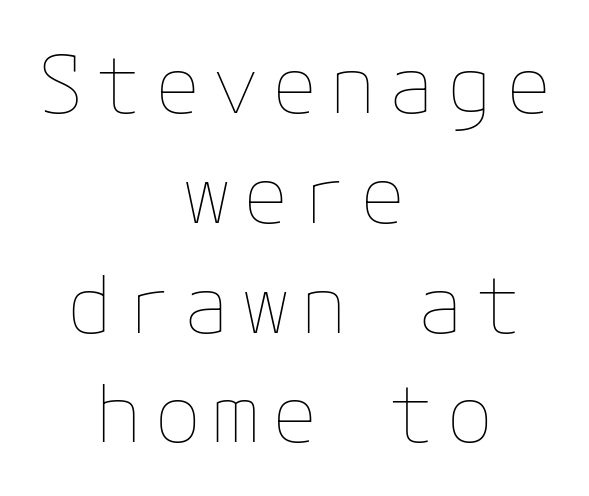
The image shows 79 px thin type, upright; set centered, normal line spacing (1.39x), not underlined; low stroke contrast and a medium x-height.
